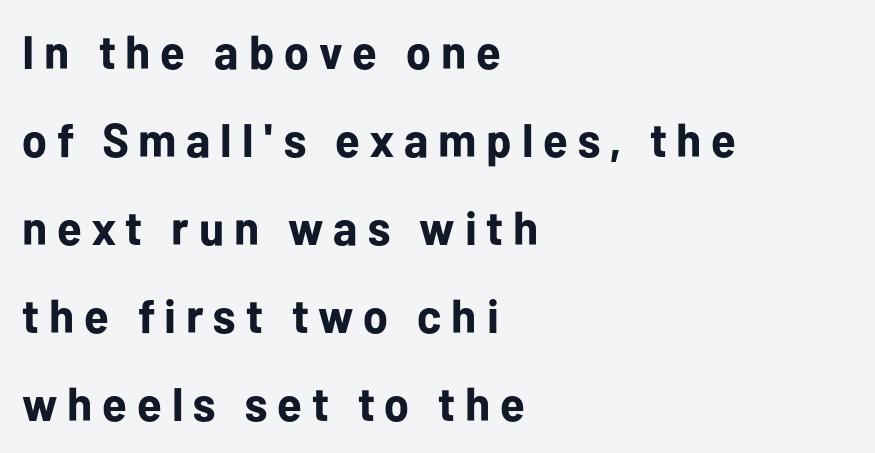
Q: Is the text bold? A: Yes.
Q: Is the text italic (slanted)? A: No, it is upright.
Q: Is the typeface a serif or a sans-serif typeface? A: Sans-serif.
Q: Is the text underlined? A: No.
Q: How is the paragraph aligned? A: Left-aligned.
Q: Is the spacing between letters normal or unusually wide? A: Unusually wide.
Q: Width (condensed, normal, or wide)? A: Normal.
Q: Stroke contrast? A: Low.
Q: x-height? A: Medium.
Q: Monospaced? A: No.
